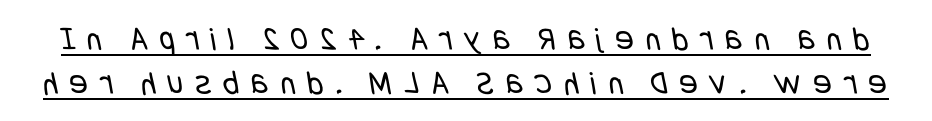
Q: Is the text bold? A: No.
Q: Is the typeface a serif or a sans-serif typeface? A: Sans-serif.
Q: Is the text underlined? A: Yes.
Q: Is the spacing between letters normal or unusually wide? A: Unusually wide.
Q: Is the spacing between lines tight, normal or loose? A: Normal.
Q: Width (condensed, normal, or wide)? A: Condensed.
Q: Stroke contrast? A: Low.
Q: x-height? A: Large.
